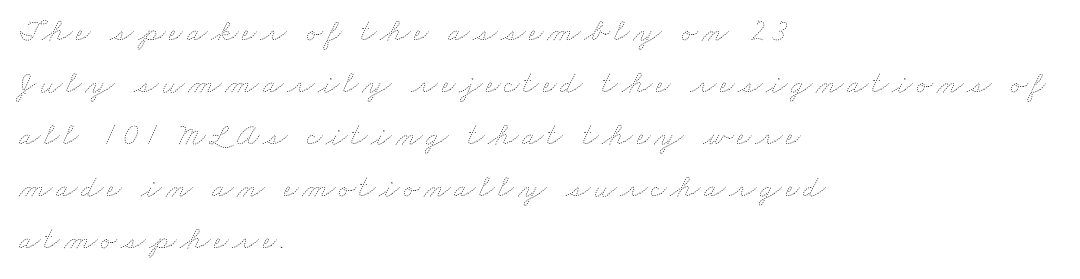
The image shows 31 px thin, wide type; set left-aligned, normal line spacing (1.68x), not underlined; low stroke contrast and a small x-height.
